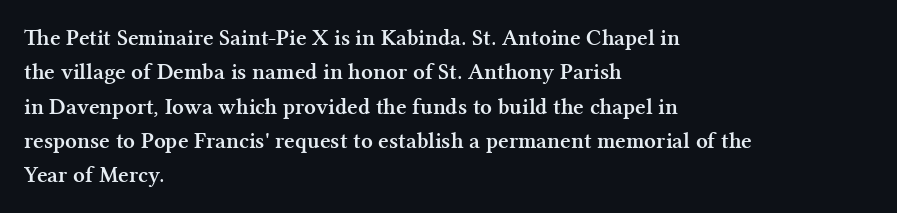
The image shows 23 px bold type, upright; set left-aligned, normal line spacing (1.49x), normal letter spacing, not underlined.
